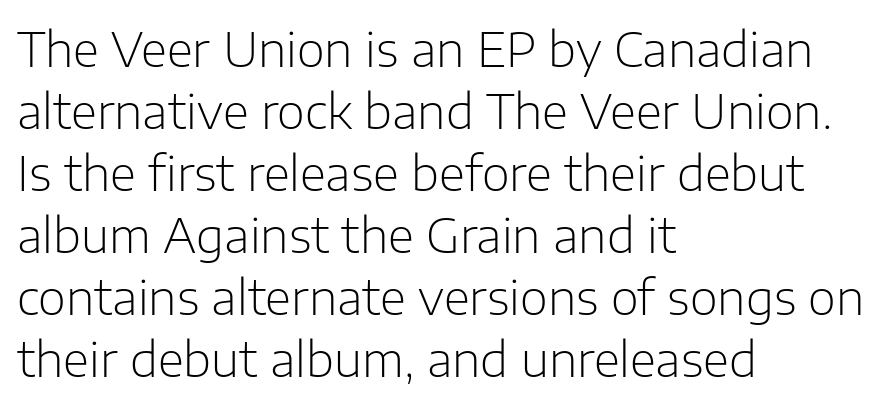
{"serif": "no", "italic": "no", "bold": "no", "weight": "light", "width": "normal", "stroke_contrast": "low", "x_height": "medium", "monospaced": "no", "underline": "no", "align": "left", "line_spacing": "normal", "line_spacing_ratio": 1.29, "letter_spacing": "normal", "letter_spacing_em": 0.0, "glyph_px": 48}
